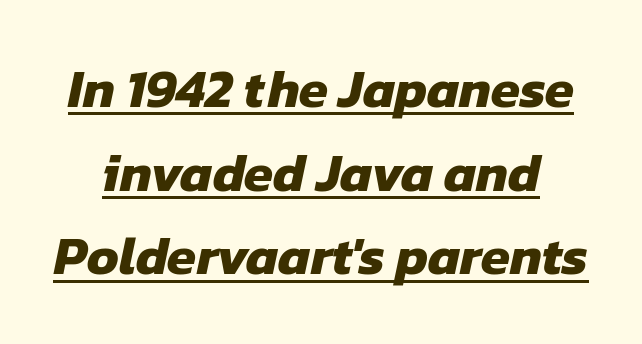
{"serif": "no", "bold": "yes", "weight": "heavy", "width": "normal", "stroke_contrast": "low", "x_height": "medium", "monospaced": "no", "underline": "yes", "line_spacing": "normal", "line_spacing_ratio": 1.58, "letter_spacing": "normal", "letter_spacing_em": 0.0, "glyph_px": 53}
